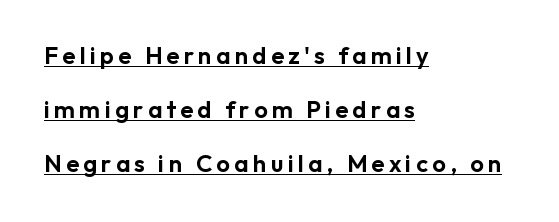
Does a line run under the words? Yes, clearly. It's the straight-up-and-down kind of type. Horizontal alignment here is leftward, the default for most running prose. The block of text is sparse from top to bottom, with ample space between rows.
